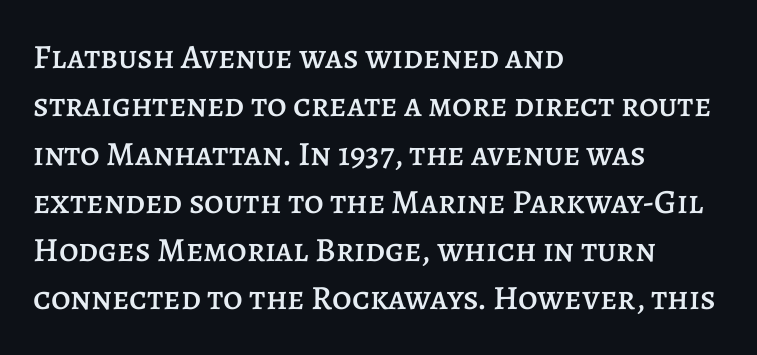
Q: Is the text italic (slanted)? A: No, it is upright.
Q: Is the text underlined? A: No.
Q: How is the paragraph aligned? A: Left-aligned.
Q: Is the spacing between letters normal or unusually wide? A: Normal.
Q: Is the spacing between lines tight, normal or loose? A: Normal.
Q: Width (condensed, normal, or wide)? A: Normal.
Q: Stroke contrast? A: Low.
Q: x-height? A: Large.
Q: Monospaced? A: No.
